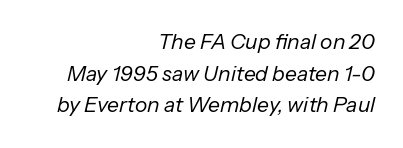
The image shows 21 px text type, italic (leaning right); set right-aligned, normal line spacing (1.51x), normal letter spacing, not underlined.
